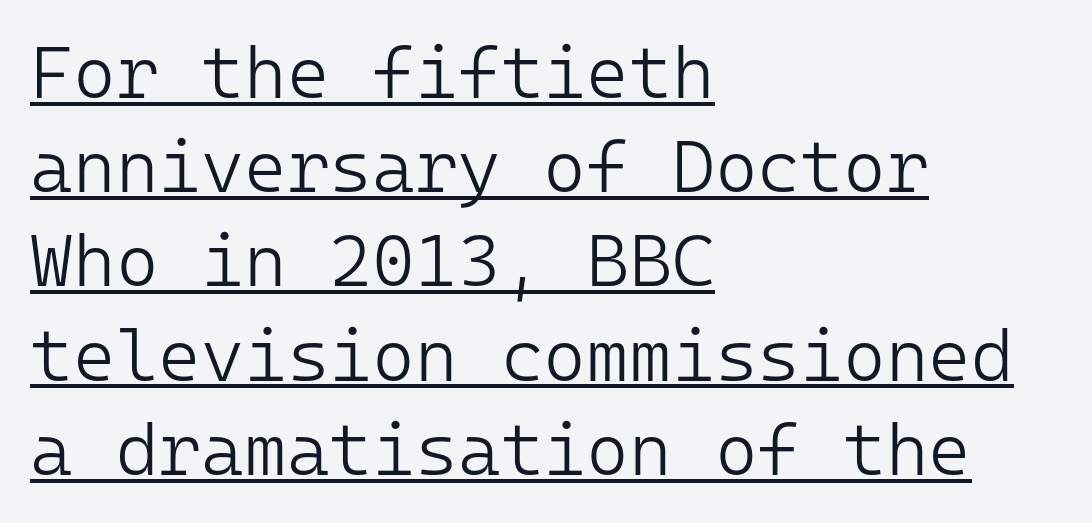
The text block is weighted toward the left margin, trailing off unevenly rightward. This is underlined copy, the kind a proofreader might mark for attention. The rendering shows plain stroke endings on the letterforms — a sans-serif design. The type is set solid horizontally, with unmodified tracking. Think of a typewriter: that constant character pitch is what you see here. Reading down the column, the eye jumps a familiar distance to each next line.
